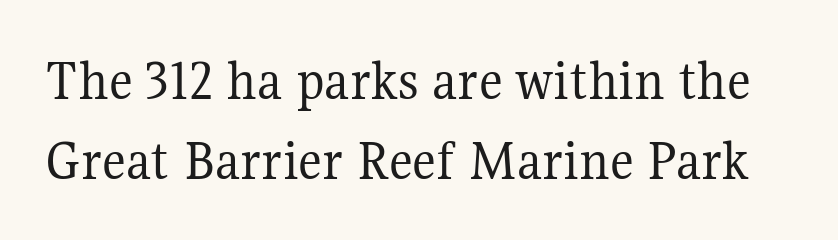
Q: Is the text bold? A: No.
Q: Is the text italic (slanted)? A: No, it is upright.
Q: Is the typeface a serif or a sans-serif typeface? A: Serif.
Q: Is the text underlined? A: No.
Q: Is the spacing between letters normal or unusually wide? A: Normal.
Q: Is the spacing between lines tight, normal or loose? A: Normal.
Q: Width (condensed, normal, or wide)? A: Normal.
Q: Stroke contrast? A: Medium.
Q: x-height? A: Medium.
Q: Monospaced? A: No.
